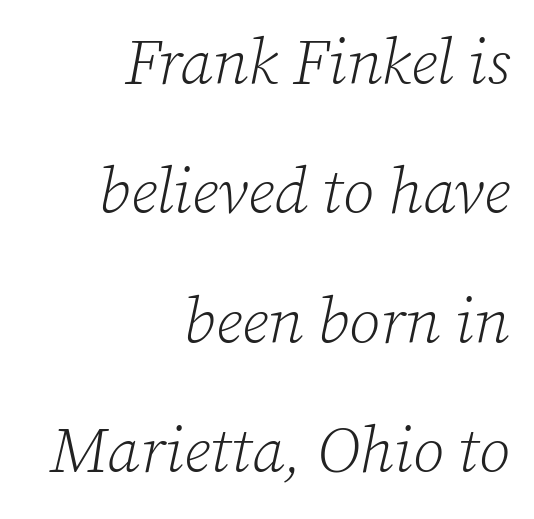
The image shows 64 px light serif type, italic (leaning right); set right-aligned, loose line spacing (2.02x), normal letter spacing, not underlined; low stroke contrast and a medium x-height.
